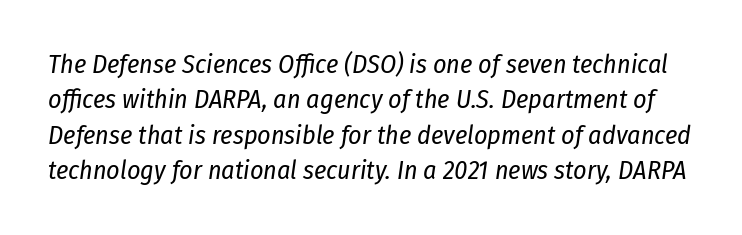
Heaviness? Minimal to ordinary, like unemphasized prose. Would a proofreader flag this as italicized? Yes. Lines of text with bare space underneath. In terms of leading, this rendering sits right in the middle. Compared with typical body copy, the letter spacing here is the same.
